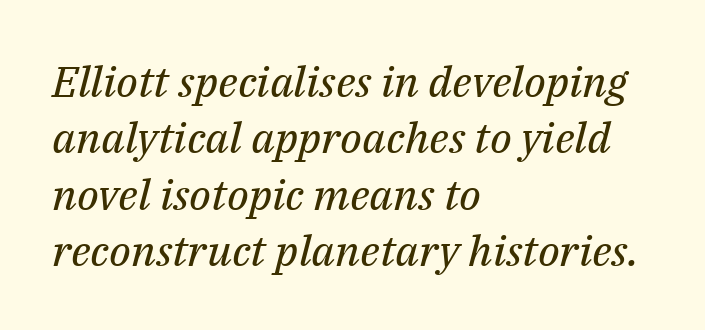
Does extra space separate the letters? No, they use regular spacing. You could not count columns in this text — the font is proportionally spaced. These lines were composed using italics. Notice how descenders clear the ascenders below comfortably — that's standard leading.
